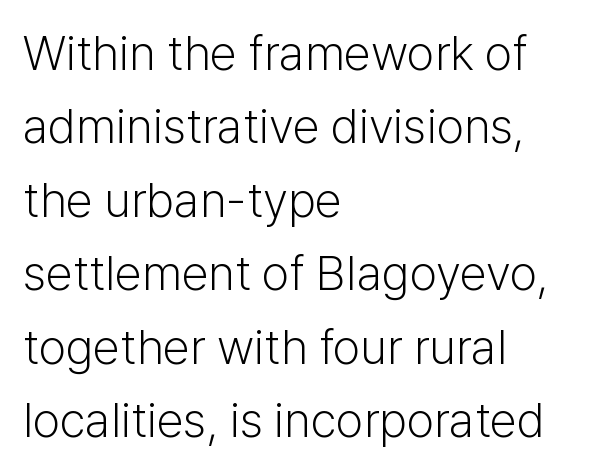
Q: Is the text bold? A: No.
Q: Is the text italic (slanted)? A: No, it is upright.
Q: Is the typeface a serif or a sans-serif typeface? A: Sans-serif.
Q: Is the text underlined? A: No.
Q: How is the paragraph aligned? A: Left-aligned.
Q: Is the spacing between letters normal or unusually wide? A: Normal.
Q: Is the spacing between lines tight, normal or loose? A: Normal.
Q: Width (condensed, normal, or wide)? A: Normal.
Q: Stroke contrast? A: Low.
Q: x-height? A: Medium.
Q: Monospaced? A: No.
